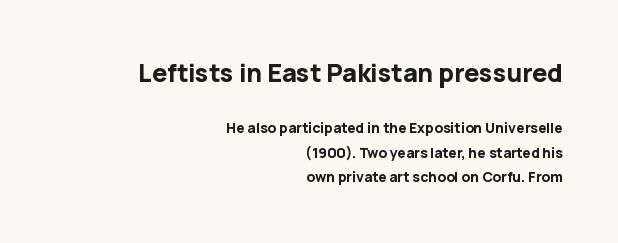
{"italic": "no", "bold": "yes", "underline": "no", "align": "right", "line_spacing_ratio": 1.74, "letter_spacing": "normal", "letter_spacing_em": 0.0, "larger_block": "first", "size_ratio": 1.79, "glyph_px": 25}
